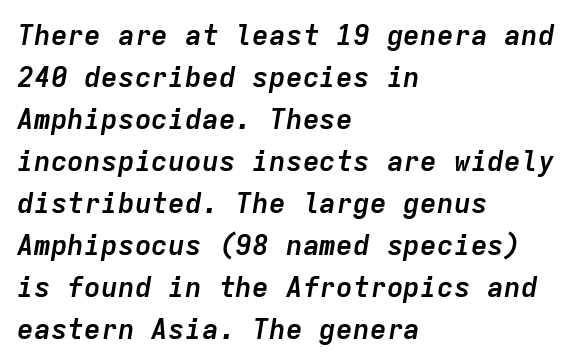
The image shows 28 px semibold type, italic (leaning right), monospaced; set left-aligned, normal line spacing (1.5x), normal letter spacing, not underlined; low stroke contrast and a medium x-height.
